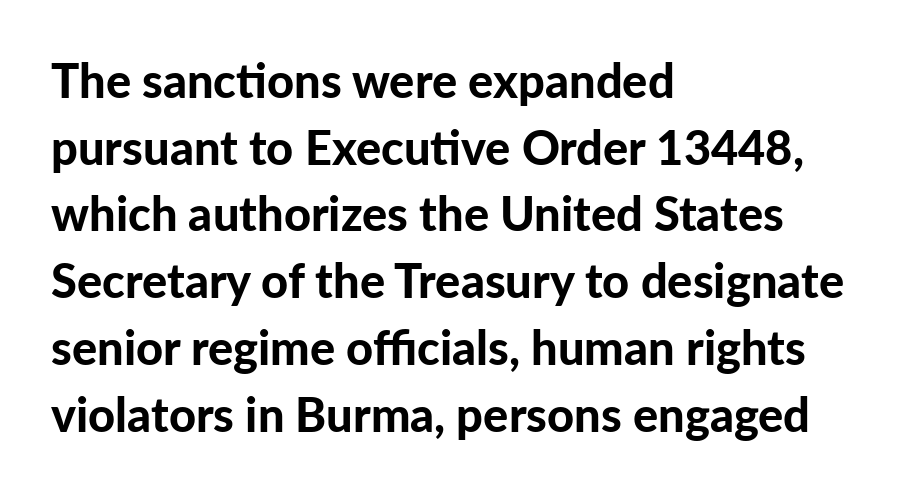
{"serif": "no", "italic": "no", "bold": "yes", "weight": "bold", "width": "normal", "stroke_contrast": "low", "x_height": "medium", "monospaced": "no", "underline": "no", "align": "left", "line_spacing": "normal", "line_spacing_ratio": 1.42, "letter_spacing": "normal", "letter_spacing_em": 0.0, "glyph_px": 47}
